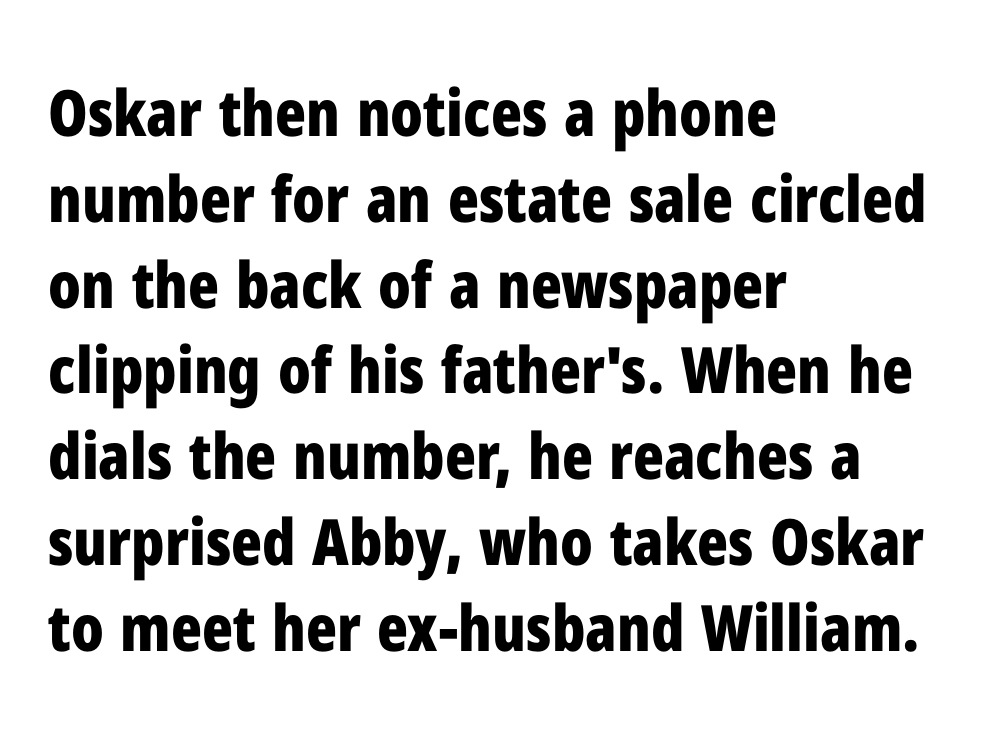
Q: Is the text bold? A: Yes.
Q: Is the text italic (slanted)? A: No, it is upright.
Q: Is the typeface a serif or a sans-serif typeface? A: Sans-serif.
Q: Is the text underlined? A: No.
Q: How is the paragraph aligned? A: Left-aligned.
Q: Is the spacing between letters normal or unusually wide? A: Normal.
Q: Is the spacing between lines tight, normal or loose? A: Normal.
Q: Width (condensed, normal, or wide)? A: Condensed.
Q: Stroke contrast? A: Low.
Q: x-height? A: Medium.
Q: Monospaced? A: No.
